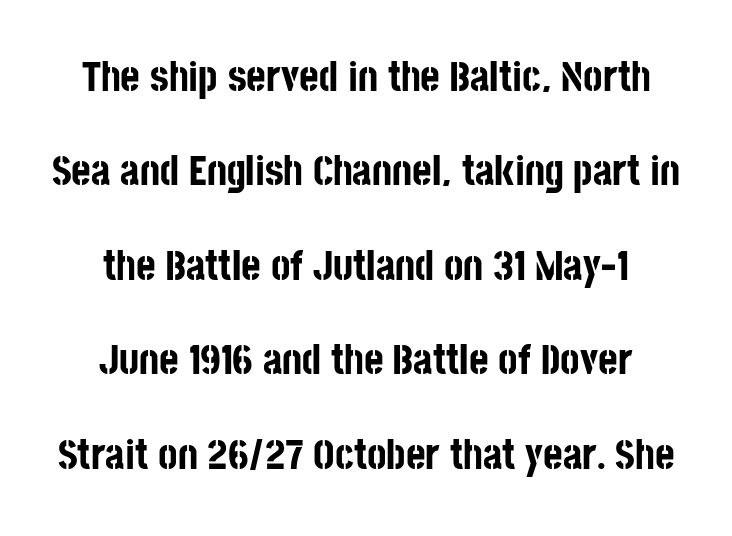
The specimen omits any rule beneath the text block's lines. Nobody touched the tracking dial on this one. This block would shrink considerably if given ordinary leading; it's expanded now. This sample has the flowing, uneven cadence of proportional lettering. Its strokes are broad and dark, the hallmark of bold type.
